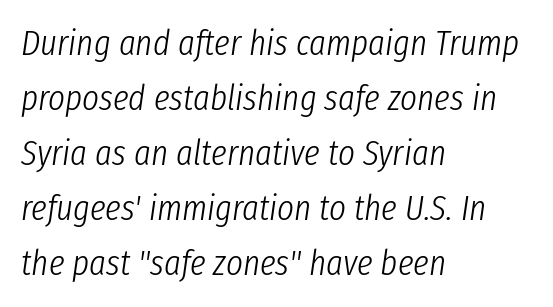
Normally led — the rows are evenly, conventionally spaced. Every row of glyphs begins at an identical x-position on the left. Quick note: underline off. There's an unmistakable incline to the writing here. Character widths vary here, with narrow letters taking less room than wide ones.
